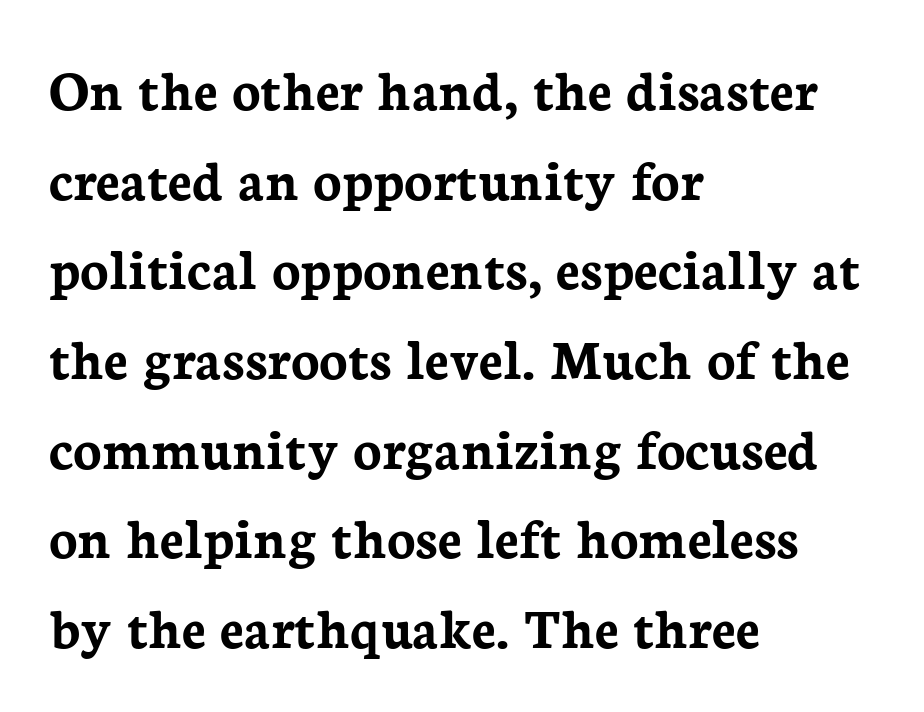
{"serif": "yes", "italic": "no", "bold": "yes", "weight": "semibold", "width": "normal", "stroke_contrast": "low", "x_height": "medium", "monospaced": "no", "underline": "no", "align": "left", "line_spacing": "normal", "line_spacing_ratio": 1.52, "letter_spacing": "normal", "letter_spacing_em": 0.0, "glyph_px": 59}
